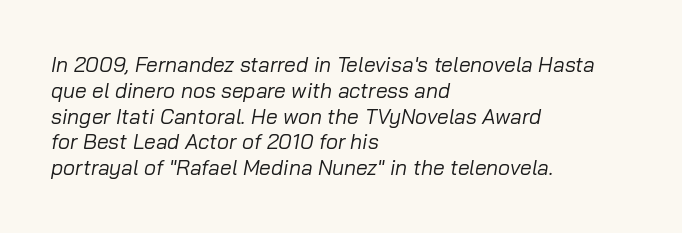
{"italic": "yes", "lean": "right", "slant_degrees": 10, "bold": "no", "underline": "no", "align": "left", "line_spacing_ratio": 1.23, "letter_spacing": "normal", "letter_spacing_em": 0.0, "glyph_px": 21}
